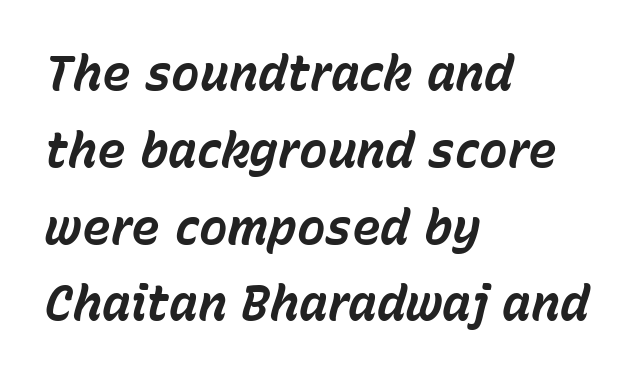
Q: Is the text bold? A: Yes.
Q: Is the text italic (slanted)? A: Yes, it leans right by about 15 degrees.
Q: Is the text underlined? A: No.
Q: How is the paragraph aligned? A: Left-aligned.
Q: Is the spacing between letters normal or unusually wide? A: Normal.
Q: Is the spacing between lines tight, normal or loose? A: Normal.
Q: Width (condensed, normal, or wide)? A: Normal.
Q: Stroke contrast? A: Low.
Q: x-height? A: Medium.
Q: Monospaced? A: No.
